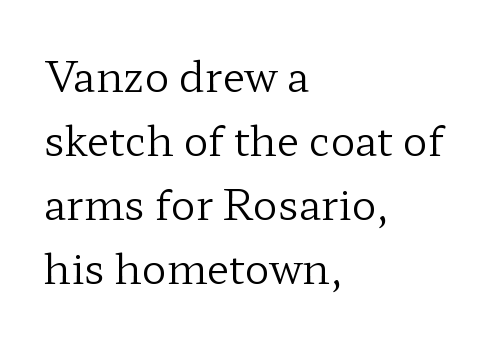
The image shows 41 px regular-weight, wide serif type, upright; set left-aligned, normal line spacing (1.56x), normal letter spacing, not underlined; low stroke contrast and a medium x-height.
